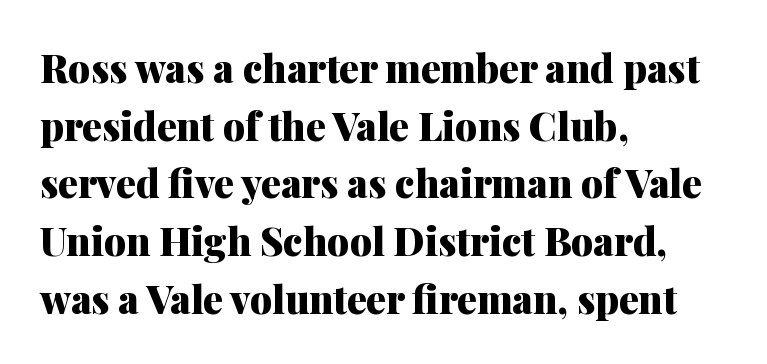
Q: Is the text bold? A: Yes.
Q: Is the text italic (slanted)? A: No, it is upright.
Q: Is the typeface a serif or a sans-serif typeface? A: Serif.
Q: Is the text underlined? A: No.
Q: How is the paragraph aligned? A: Left-aligned.
Q: Is the spacing between letters normal or unusually wide? A: Normal.
Q: Is the spacing between lines tight, normal or loose? A: Normal.
Q: Width (condensed, normal, or wide)? A: Normal.
Q: Stroke contrast? A: Medium.
Q: x-height? A: Medium.
Q: Monospaced? A: No.
